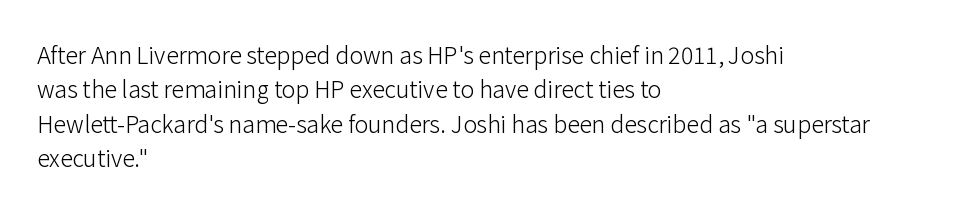
The image shows 23 px text type, upright; set left-aligned, normal line spacing (1.49x), normal letter spacing, not underlined.
